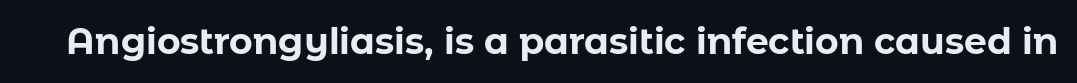
Q: Is the text bold? A: Yes.
Q: Is the text italic (slanted)? A: No, it is upright.
Q: Is the typeface a serif or a sans-serif typeface? A: Sans-serif.
Q: Is the text underlined? A: No.
Q: Is the spacing between letters normal or unusually wide? A: Normal.
Q: Width (condensed, normal, or wide)? A: Normal.
Q: Stroke contrast? A: Low.
Q: x-height? A: Medium.
Q: Monospaced? A: No.
